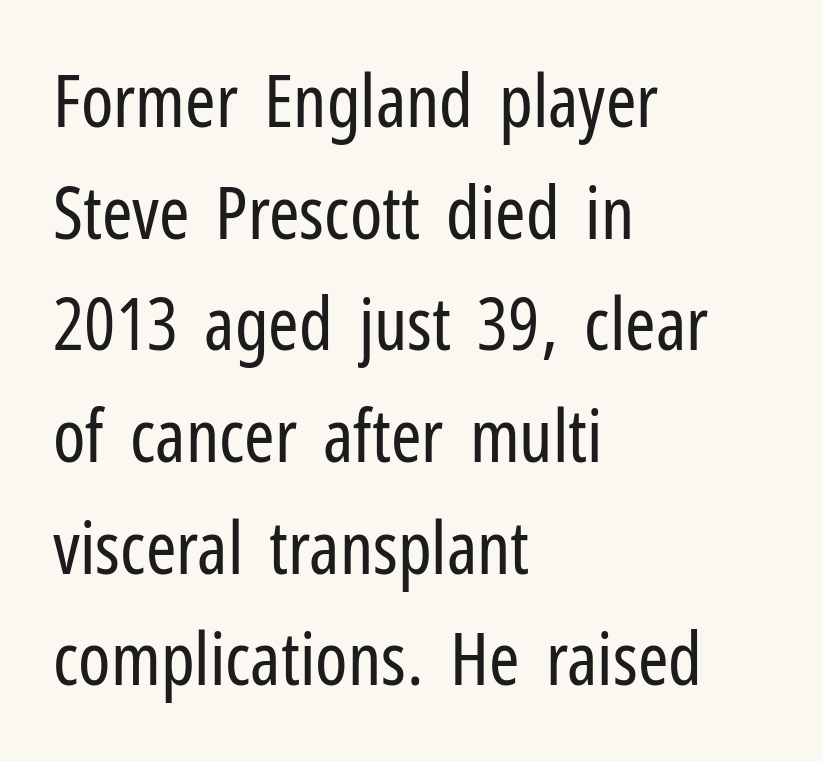
{"serif": "no", "italic": "no", "bold": "no", "weight": "regular", "width": "condensed", "stroke_contrast": "low", "x_height": "medium", "monospaced": "no", "underline": "no", "align": "left", "line_spacing": "normal", "line_spacing_ratio": 1.53, "letter_spacing": "normal", "letter_spacing_em": 0.0, "glyph_px": 73}
